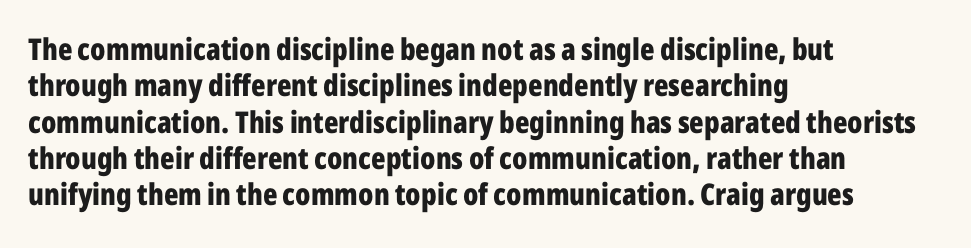
This is the regular roman posture of the typeface. The lines in this sample share a left origin and differ only in where they stop. Is this a fixed-width face? No — the glyphs have proportional, varying widths. Type style note: lacks serifs. In terms of letterspacing, this is plain default setting.
